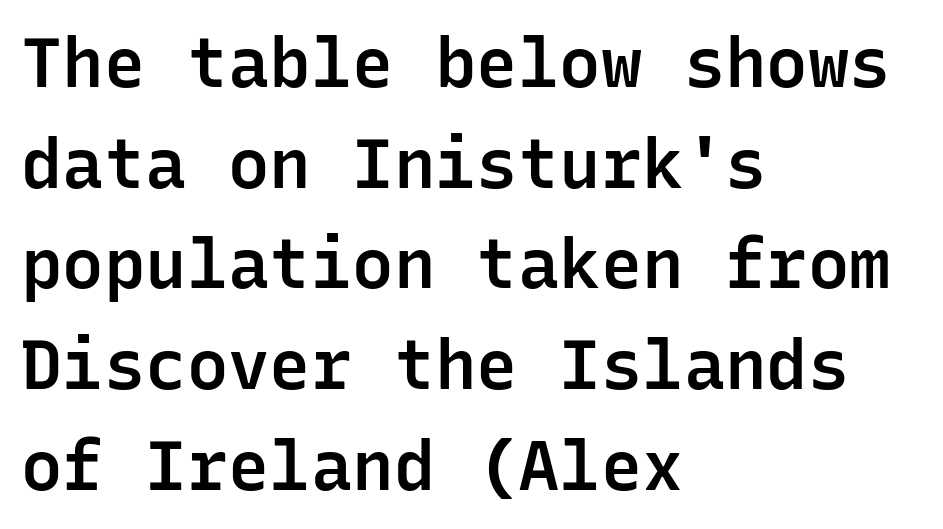
The lettering holds an erect, upright posture throughout. Stroke thickness is moderately raised; the sample reads as semibold. I'd call this a sans setting — the letters go barefoot. Every character here occupies the same horizontal width, giving the sample a typewriter-like rhythm. Descenders are the only things crossing below the line.
